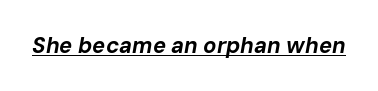
The image shows 22 px bold type, italic (leaning right); set normal letter spacing, underlined.
